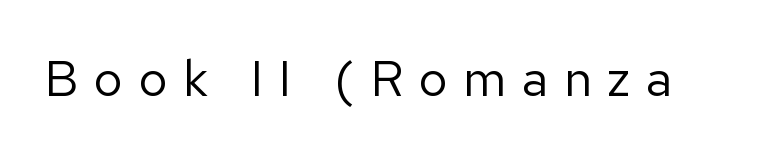
Stroke mass is kept to a normal reading level or below. In terms of posture, this sample is upright. These lines have a slow, spaced-out rhythm from letter to letter. Honestly, there is no underline to notice here at all. Here the designer chose a conventional face with non-uniform glyph widths. Each letter's strokes conclude bluntly, with no projecting serifs.
